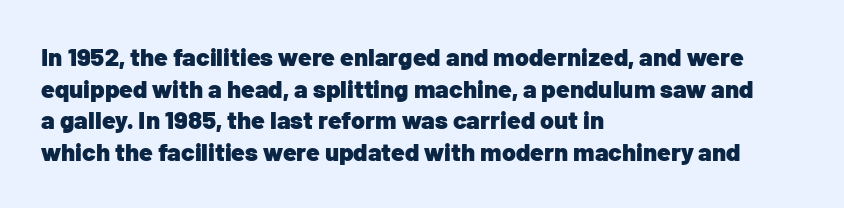
Short and long lines alike share a common starting point at left. The vertical gap from one line to the next is medium. Does the lettering tilt? It doesn't — this is upright. Underline: absent. The tracking reads as untouched default to a designer's eye. Chunky letters — that's bold for sure.
